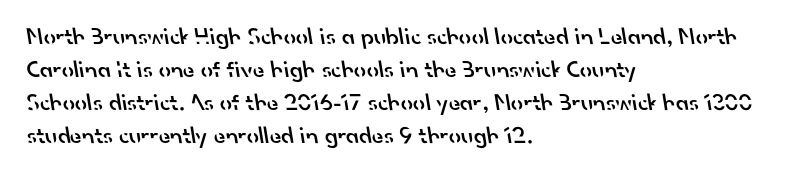
{"bold": "semi", "underline": "no", "align": "left", "line_spacing": "normal", "line_spacing_ratio": 1.38, "letter_spacing": "normal", "letter_spacing_em": 0.0, "glyph_px": 24}
